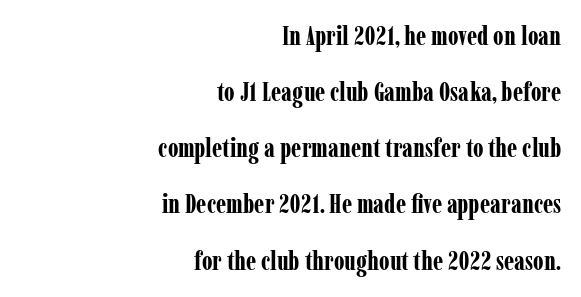
The string is rendered with underlining switched off. Compared with a flush-left layout, this one pins lines to the opposite, right side. This sample uses plain, unmodified letter spacing. These lines carry a lot of weight — the face is fully bold. The letters stand upright; this is a roman face. If you measured baseline to baseline, you'd find a long distance.
